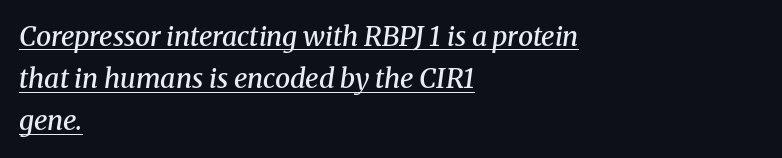
The image shows 27 px text type, italic (leaning right); set left-aligned, normal line spacing (1.56x), normal letter spacing, underlined.
